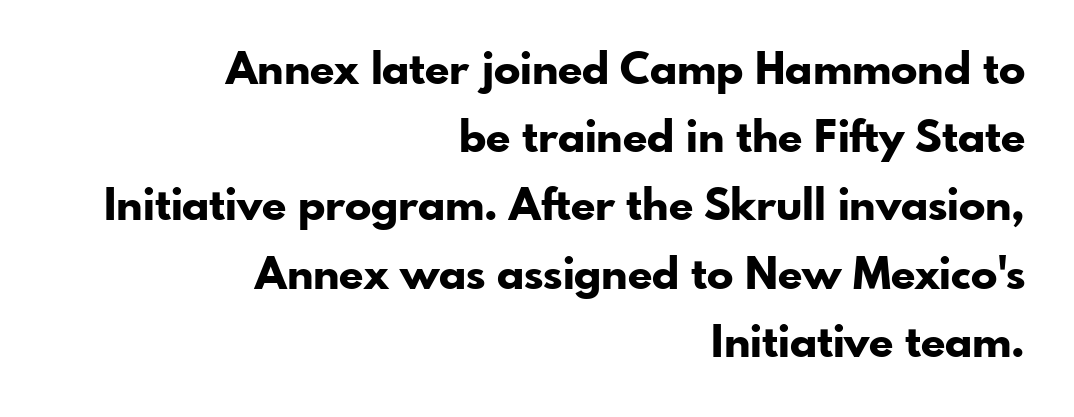
Type without underlining. Serifs: no, the terminals of the letterforms are clean. The letterforms sit shoulder to shoulder at normal distance. These lines stack with their right ends in a neat column. The rendering uses natural spacing where letterforms have individual widths. I'd describe the lettering as bold — thick and assertive.
